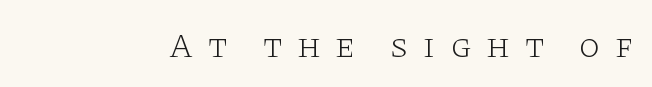
The image shows 34 px light, wide serif type, upright; set unusually wide letter spacing (+0.42 em), not underlined; low stroke contrast and a large x-height.
